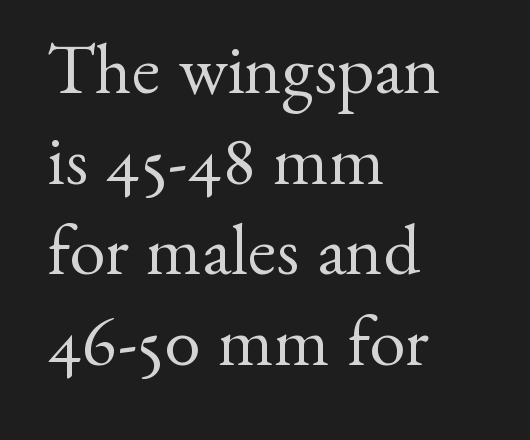
The strokes are not fattened; the text isn't bold. Spacing verdict: proportional, widths tailored to each character. Which margin do the lines hug? The left one — the right edge is uneven. Plain, unruled lines of type.
